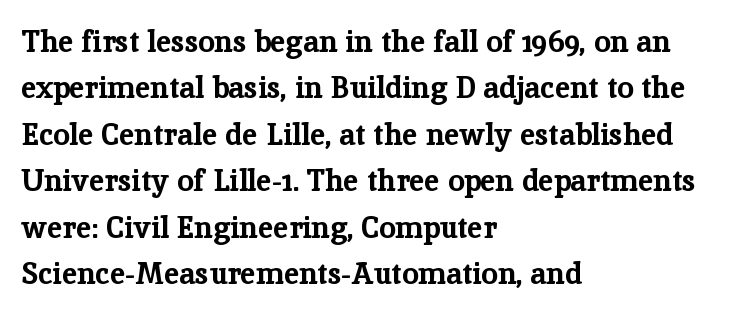
{"serif": "yes", "italic": "no", "bold": "yes", "weight": "bold", "width": "normal", "stroke_contrast": "low", "x_height": "medium", "monospaced": "no", "underline": "no", "align": "left", "line_spacing": "normal", "line_spacing_ratio": 1.55, "letter_spacing": "normal", "letter_spacing_em": 0.0, "glyph_px": 30}
